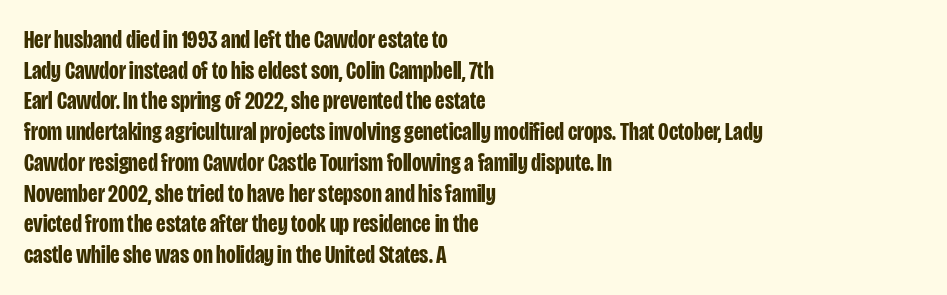
{"italic": "no", "bold": "yes", "underline": "no", "align": "left", "line_spacing_ratio": 1.23, "letter_spacing": "normal", "letter_spacing_em": 0.0, "glyph_px": 25}
